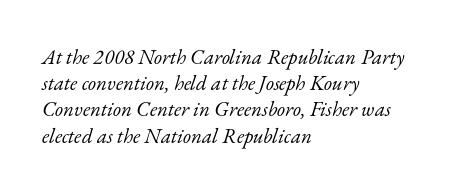
Q: Is the text bold? A: No.
Q: Is the text italic (slanted)? A: Yes, it leans right by about 17 degrees.
Q: Is the text underlined? A: No.
Q: How is the paragraph aligned? A: Left-aligned.
Q: Is the spacing between letters normal or unusually wide? A: Normal.
Q: Is the spacing between lines tight, normal or loose? A: Normal.
